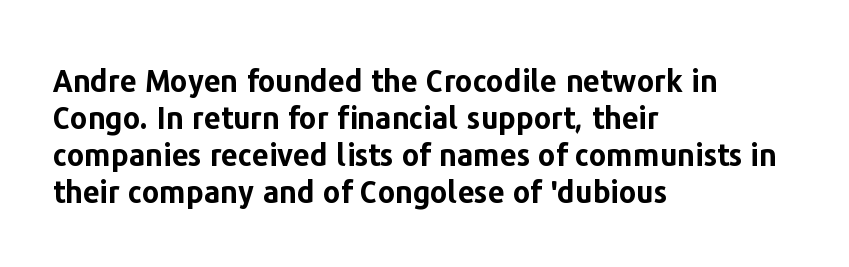
Nothing unusual about the tracking: characters are spaced as the font intends. Nobody drew a line under any word here. Summary of weight: heavy, a full bold. Upright lettering throughout. Serif or sans? Sans — the stroke terminals are bare. Typeset ragged right — the left edge is the straight one.
